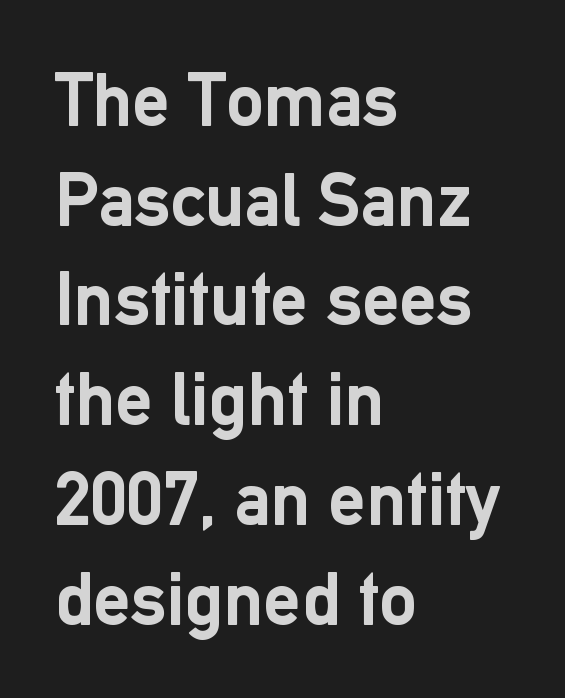
The image shows 75 px semibold sans-serif type, upright; set left-aligned, normal line spacing (1.33x), normal letter spacing, not underlined; low stroke contrast and a medium x-height.
